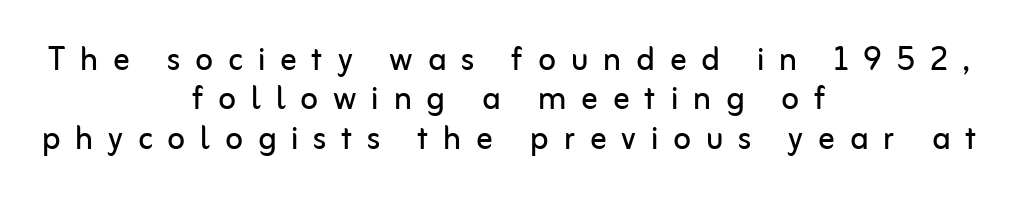
Nope, no serifs anywhere on these letters. Stroke thickness stays within the range of a standard reading face or lighter. Compared with typical body copy, the letter spacing here is much looser. Very little white space separates one row of letters from the next.
